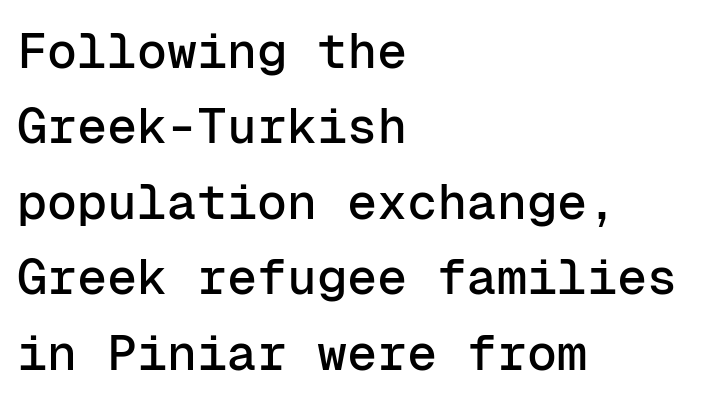
The image shows 50 px sans-serif type, upright, monospaced; set left-aligned, normal line spacing (1.51x), normal letter spacing, not underlined; low stroke contrast and a medium x-height.
